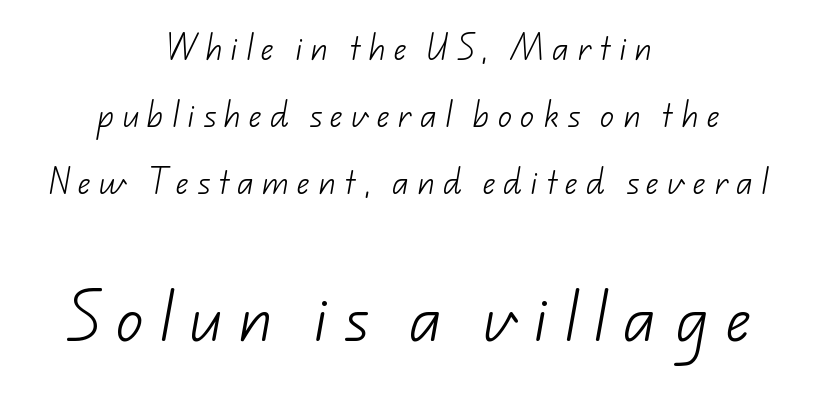
{"serif": "no", "bold": "no", "weight": "light", "width": "normal", "stroke_contrast": "low", "x_height": "small", "monospaced": "no", "underline": "no", "align": "center", "line_spacing": "loose", "line_spacing_ratio": 2.39, "letter_spacing": "wide", "letter_spacing_em": 0.29, "larger_block": "second", "size_ratio": 1.96, "glyph_px": 55}
